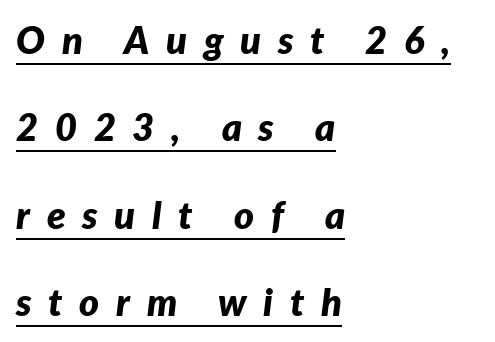
{"italic": "yes", "lean": "right", "slant_degrees": 7, "bold": "yes", "weight": "bold", "width": "normal", "stroke_contrast": "low", "x_height": "medium", "monospaced": "no", "underline": "yes", "align": "left", "line_spacing": "loose", "line_spacing_ratio": 2.3, "letter_spacing": "wide", "letter_spacing_em": 0.44, "glyph_px": 38}
